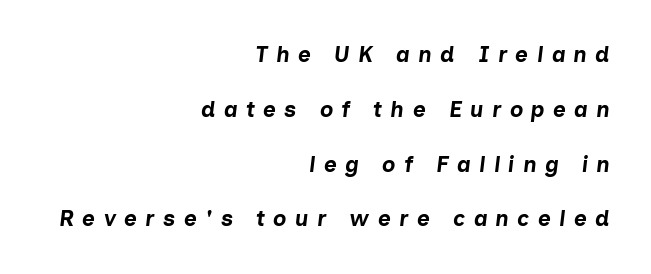
Line spacing here is loose. Rendered with sloped, italic letterforms. Is the letter spacing exaggerated? Yes — the characters are pushed far apart. Descender tails drop into unmarked territory. The paragraph shown leans on its right margin.
